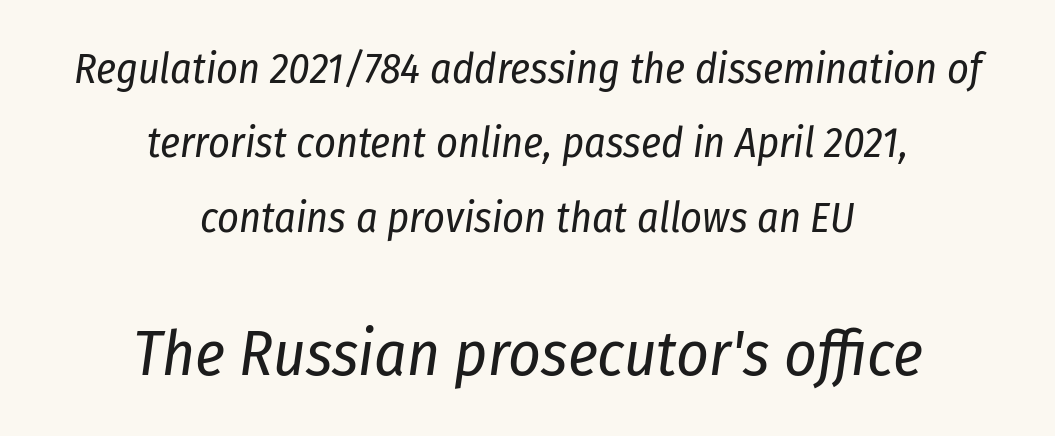
Q: Is the text bold? A: No.
Q: Is the text italic (slanted)? A: Yes, it leans right by about 8 degrees.
Q: Is the text underlined? A: No.
Q: How is the paragraph aligned? A: Centered.
Q: Is the spacing between letters normal or unusually wide? A: Normal.
Q: Which block of text is set in a larger size, the first (top) or the second (bottom)? A: The second (bottom) one.
Q: Width (condensed, normal, or wide)? A: Condensed.
Q: Stroke contrast? A: Low.
Q: x-height? A: Medium.
Q: Monospaced? A: No.
